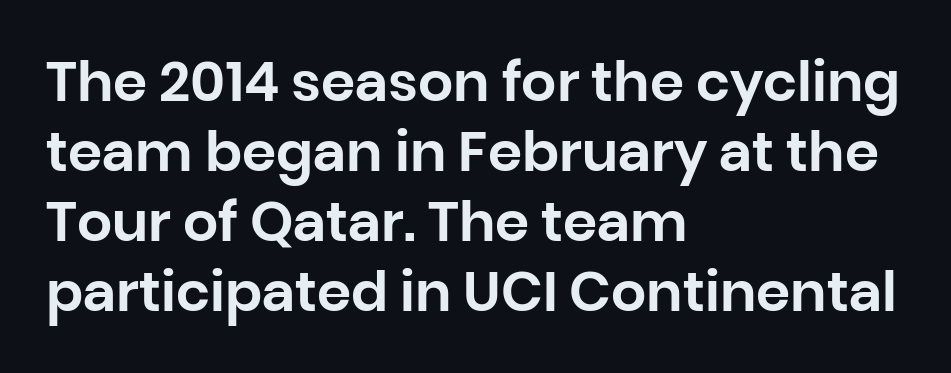
The image shows 55 px sans-serif type, upright; set left-aligned, normal line spacing (1.27x), normal letter spacing, not underlined; low stroke contrast and a large x-height.
